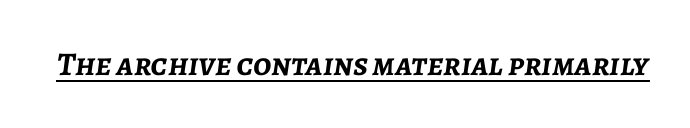
Q: Is the text bold? A: Yes.
Q: Is the text italic (slanted)? A: Yes, it leans right by about 7 degrees.
Q: Is the text underlined? A: Yes.
Q: Is the spacing between letters normal or unusually wide? A: Normal.
Q: Width (condensed, normal, or wide)? A: Normal.
Q: Stroke contrast? A: Low.
Q: x-height? A: Medium.
Q: Monospaced? A: No.
